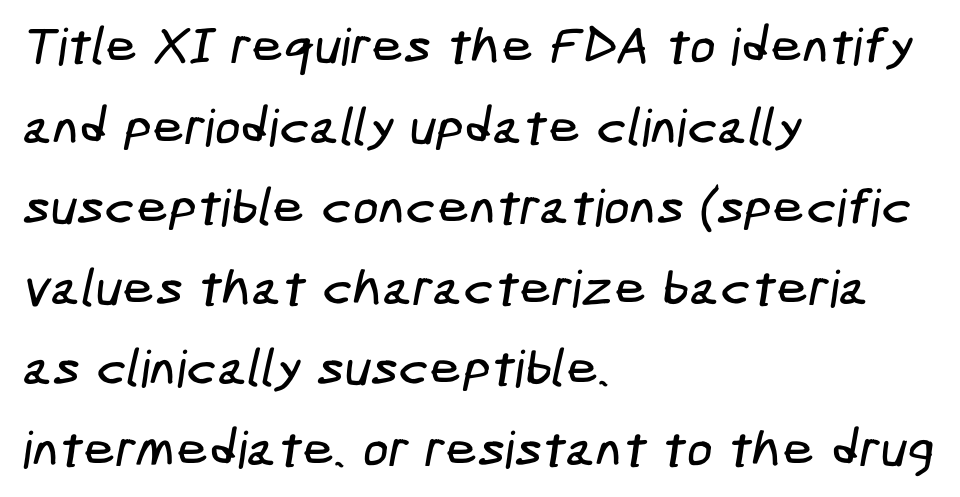
Q: Is the typeface a serif or a sans-serif typeface? A: Sans-serif.
Q: Is the text underlined? A: No.
Q: How is the paragraph aligned? A: Left-aligned.
Q: Is the spacing between letters normal or unusually wide? A: Normal.
Q: Is the spacing between lines tight, normal or loose? A: Normal.
Q: Width (condensed, normal, or wide)? A: Condensed.
Q: Stroke contrast? A: Low.
Q: x-height? A: Medium.
